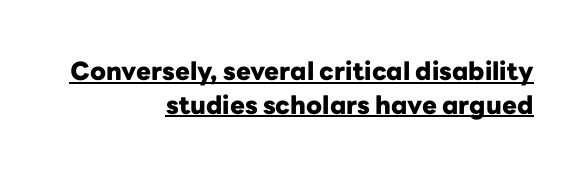
{"italic": "no", "bold": "yes", "underline": "yes", "align": "right", "line_spacing": "normal", "line_spacing_ratio": 1.35, "letter_spacing": "normal", "letter_spacing_em": 0.0, "glyph_px": 25}
